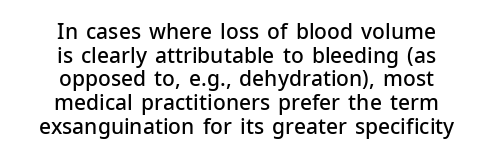
{"italic": "no", "bold": "semi", "underline": "no", "align": "center", "line_spacing": "tight", "line_spacing_ratio": 1.13, "letter_spacing": "normal", "letter_spacing_em": 0.0, "glyph_px": 21}
